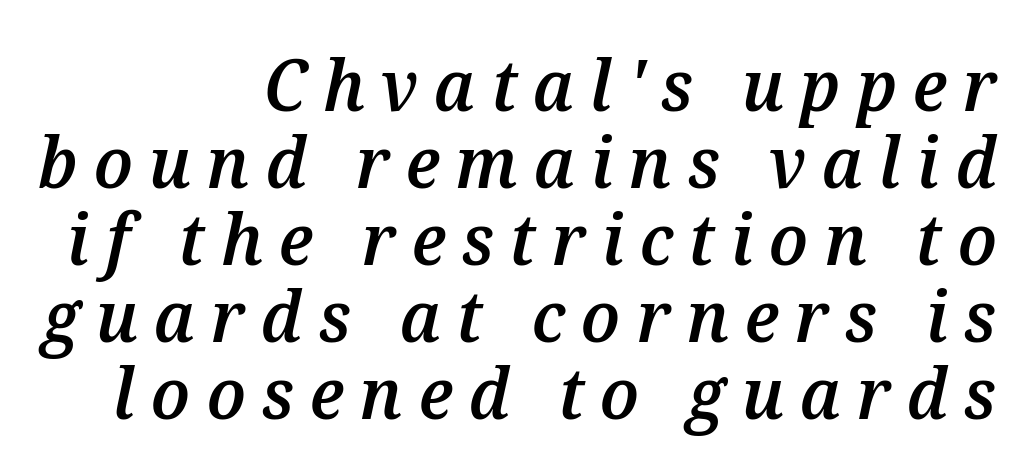
{"italic": "yes", "lean": "right", "slant_degrees": 12, "bold": "semi", "weight": "semibold", "width": "normal", "stroke_contrast": "medium", "x_height": "medium", "monospaced": "no", "underline": "no", "align": "right", "line_spacing": "tight", "line_spacing_ratio": 1.07, "letter_spacing": "wide", "letter_spacing_em": 0.22, "glyph_px": 72}
